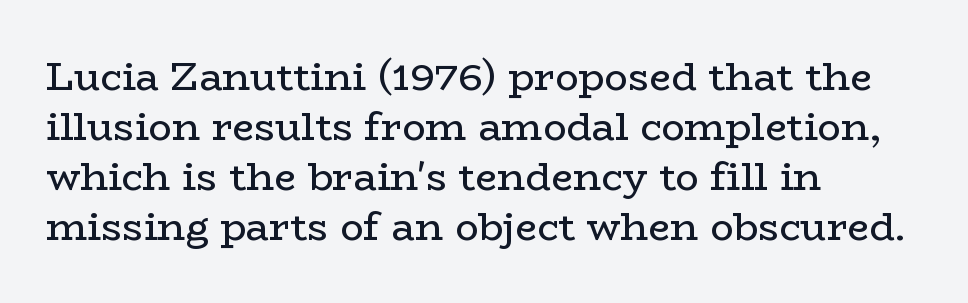
{"serif": "yes", "italic": "no", "bold": "no", "weight": "regular", "width": "wide", "stroke_contrast": "low", "x_height": "medium", "monospaced": "no", "underline": "no", "align": "left", "line_spacing": "normal", "line_spacing_ratio": 1.28, "letter_spacing": "normal", "letter_spacing_em": 0.0, "glyph_px": 39}
